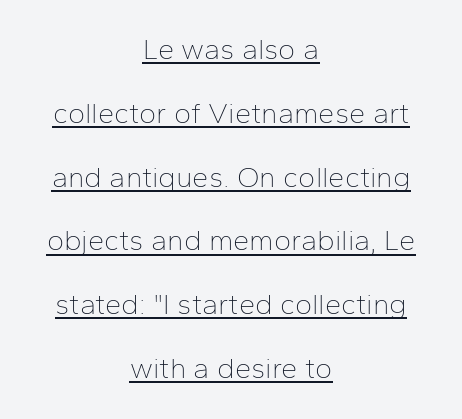
The image shows 29 px thin sans-serif type, upright; set centered, loose line spacing (2.2x), normal letter spacing, underlined; low stroke contrast and a medium x-height.
